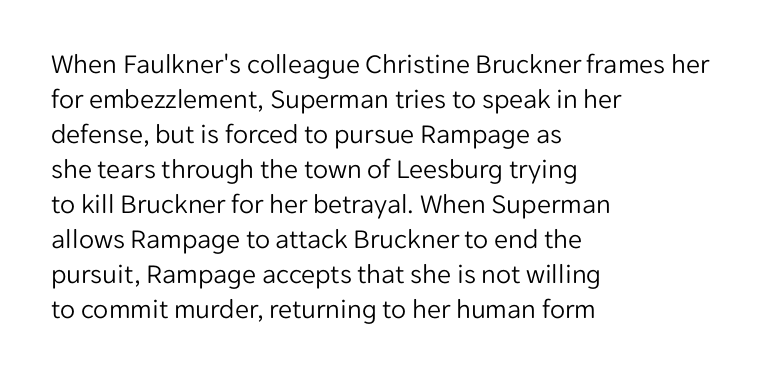
Q: Is the text bold? A: No.
Q: Is the text italic (slanted)? A: No, it is upright.
Q: Is the typeface a serif or a sans-serif typeface? A: Sans-serif.
Q: Is the text underlined? A: No.
Q: How is the paragraph aligned? A: Left-aligned.
Q: Is the spacing between letters normal or unusually wide? A: Normal.
Q: Is the spacing between lines tight, normal or loose? A: Normal.
Q: Width (condensed, normal, or wide)? A: Normal.
Q: Stroke contrast? A: Low.
Q: x-height? A: Medium.
Q: Monospaced? A: No.
